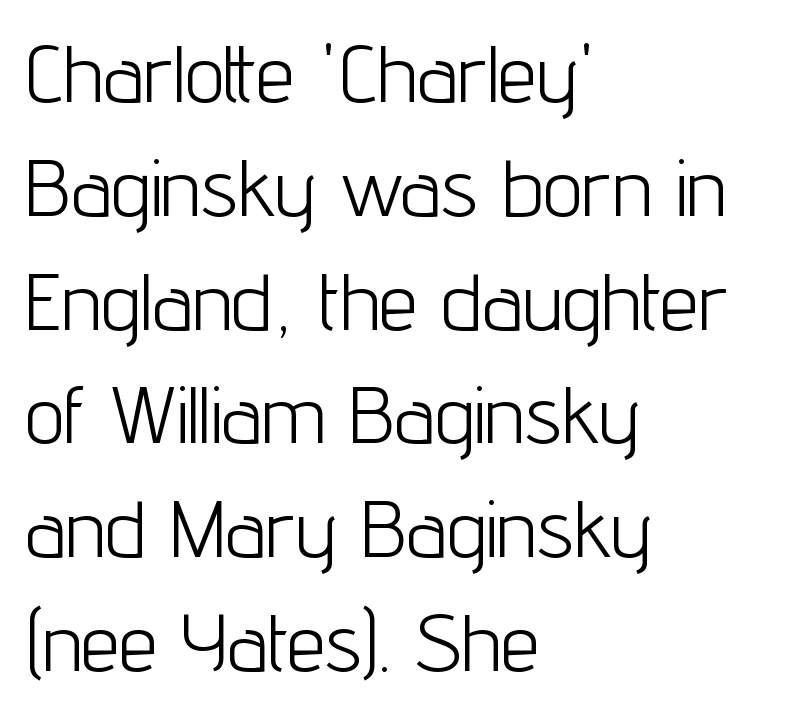
{"serif": "no", "italic": "no", "bold": "no", "weight": "light", "width": "condensed", "stroke_contrast": "low", "x_height": "medium", "monospaced": "no", "underline": "no", "align": "left", "line_spacing": "normal", "line_spacing_ratio": 1.44, "letter_spacing": "normal", "letter_spacing_em": 0.0, "glyph_px": 79}
